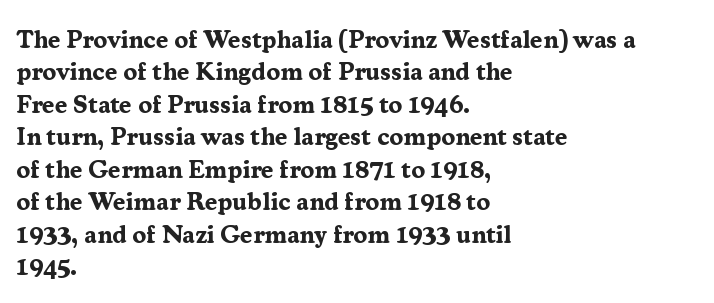
A typesetter would mark this as roman, not italic. The strokes are fattened all the way to bold. Beneath every word, the page is bare. The letters sit at their default tracking, neither squeezed nor spread. Notice how the passage keeps a crisp vertical edge on the left only. The lines sit at an ordinary, default distance from one another.
